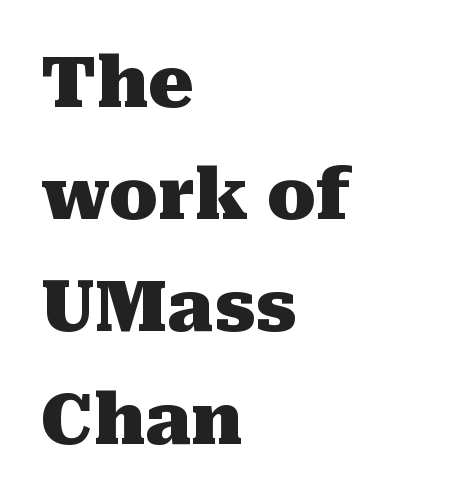
{"serif": "yes", "italic": "no", "bold": "yes", "weight": "heavy", "width": "normal", "stroke_contrast": "medium", "x_height": "medium", "monospaced": "no", "underline": "no", "align": "left", "line_spacing": "normal", "line_spacing_ratio": 1.58, "letter_spacing": "normal", "letter_spacing_em": 0.0, "glyph_px": 71}
